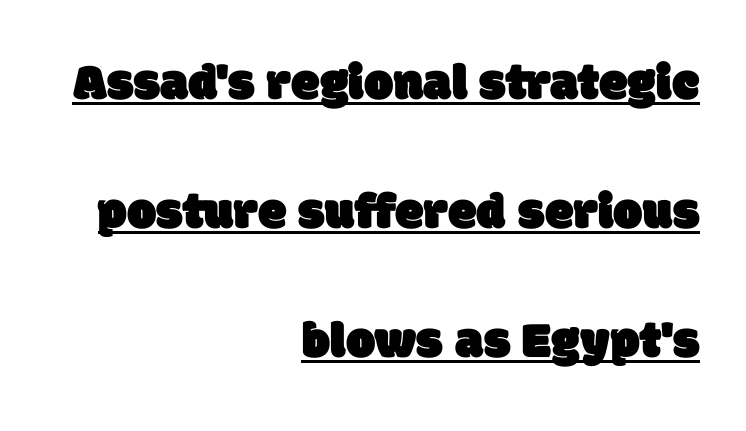
Q: Is the typeface a serif or a sans-serif typeface? A: Sans-serif.
Q: Is the text underlined? A: Yes.
Q: How is the paragraph aligned? A: Right-aligned.
Q: Is the spacing between letters normal or unusually wide? A: Normal.
Q: Is the spacing between lines tight, normal or loose? A: Loose.
Q: Width (condensed, normal, or wide)? A: Normal.
Q: Stroke contrast? A: Low.
Q: x-height? A: Large.
Q: Monospaced? A: No.
